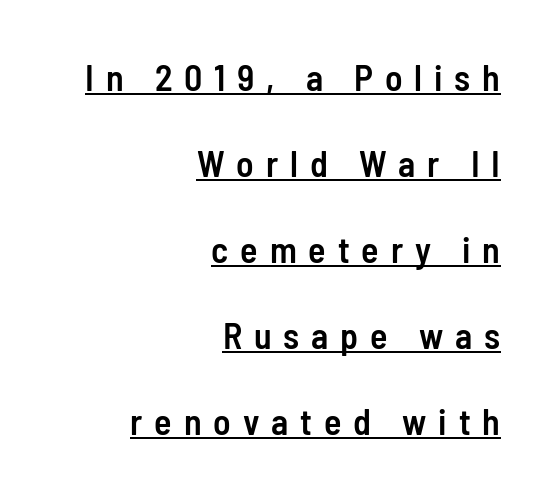
{"serif": "no", "italic": "no", "bold": "semi", "weight": "semibold", "width": "condensed", "stroke_contrast": "low", "x_height": "medium", "monospaced": "no", "underline": "yes", "align": "right", "line_spacing": "loose", "line_spacing_ratio": 2.39, "letter_spacing": "wide", "letter_spacing_em": 0.33, "glyph_px": 36}
